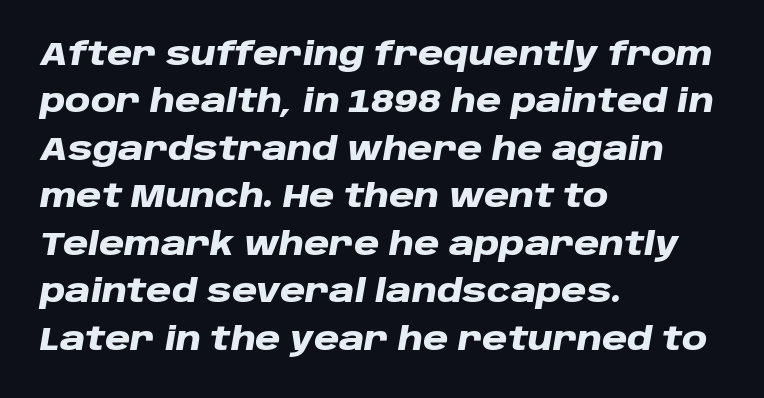
{"italic": "yes", "lean": "right", "slant_degrees": 10, "bold": "yes", "weight": "heavy", "width": "wide", "stroke_contrast": "low", "x_height": "large", "monospaced": "no", "underline": "no", "align": "left", "line_spacing": "normal", "line_spacing_ratio": 1.53, "letter_spacing": "normal", "letter_spacing_em": 0.0, "glyph_px": 31}
